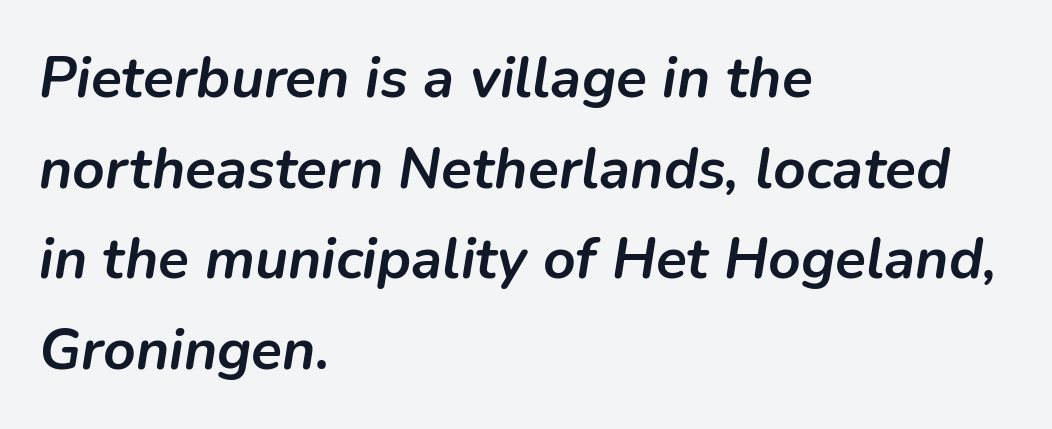
The image shows 57 px semibold type, italic (leaning right); set left-aligned, normal line spacing (1.59x), normal letter spacing, not underlined; low stroke contrast and a medium x-height.
